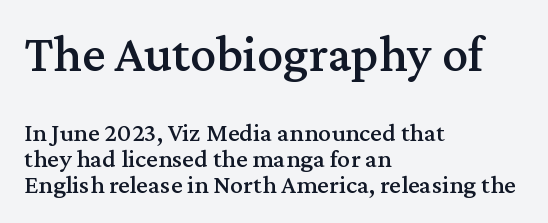
Q: Is the text italic (slanted)? A: No, it is upright.
Q: Is the typeface a serif or a sans-serif typeface? A: Serif.
Q: Is the text underlined? A: No.
Q: How is the paragraph aligned? A: Left-aligned.
Q: Is the spacing between letters normal or unusually wide? A: Normal.
Q: Is the spacing between lines tight, normal or loose? A: Tight.
Q: Which block of text is set in a larger size, the first (top) or the second (bottom)? A: The first (top) one.
Q: Width (condensed, normal, or wide)? A: Normal.
Q: Stroke contrast? A: Medium.
Q: x-height? A: Medium.
Q: Monospaced? A: No.
